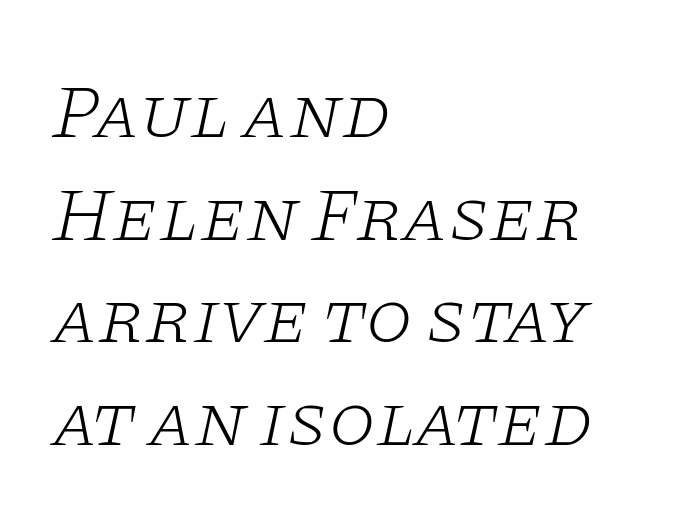
{"serif": "yes", "italic": "yes", "lean": "right", "slant_degrees": 11, "bold": "no", "weight": "light", "width": "wide", "stroke_contrast": "low", "x_height": "large", "monospaced": "no", "underline": "no", "align": "left", "line_spacing": "normal", "line_spacing_ratio": 1.35, "letter_spacing": "normal", "letter_spacing_em": 0.0, "glyph_px": 76}
